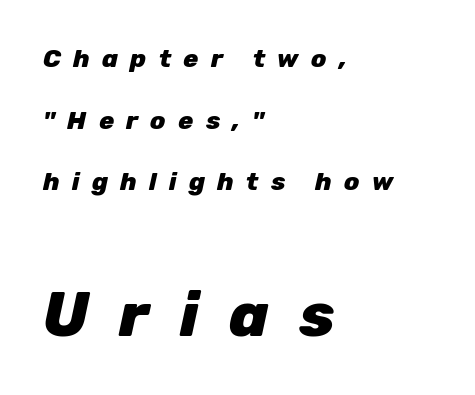
{"italic": "yes", "lean": "right", "slant_degrees": 12, "bold": "yes", "weight": "heavy", "width": "normal", "stroke_contrast": "low", "x_height": "medium", "monospaced": "no", "underline": "no", "align": "left", "line_spacing": "loose", "line_spacing_ratio": 2.47, "letter_spacing": "wide", "letter_spacing_em": 0.49, "larger_block": "second", "size_ratio": 2.48, "glyph_px": 62}
